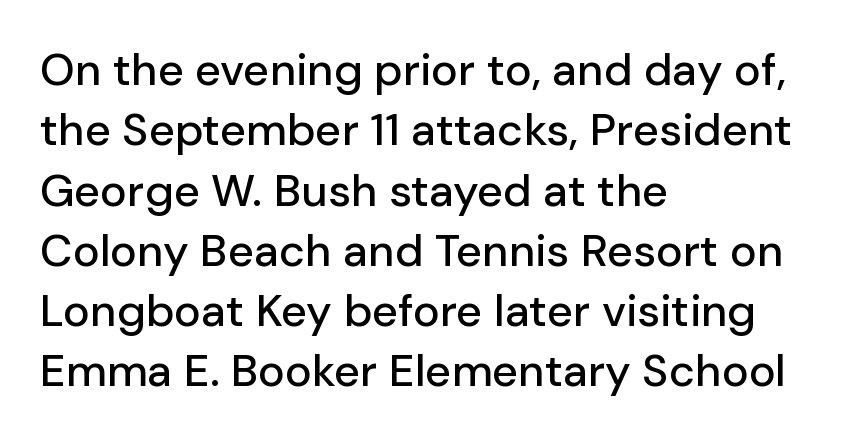
{"serif": "no", "italic": "no", "width": "normal", "stroke_contrast": "low", "x_height": "medium", "monospaced": "no", "underline": "no", "align": "left", "line_spacing": "normal", "line_spacing_ratio": 1.34, "letter_spacing": "normal", "letter_spacing_em": 0.0, "glyph_px": 45}
